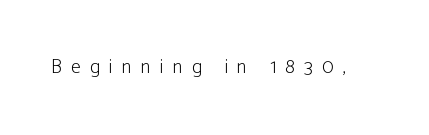
{"italic": "no", "bold": "no", "underline": "no", "letter_spacing": "wide", "letter_spacing_em": 0.45, "glyph_px": 20}
